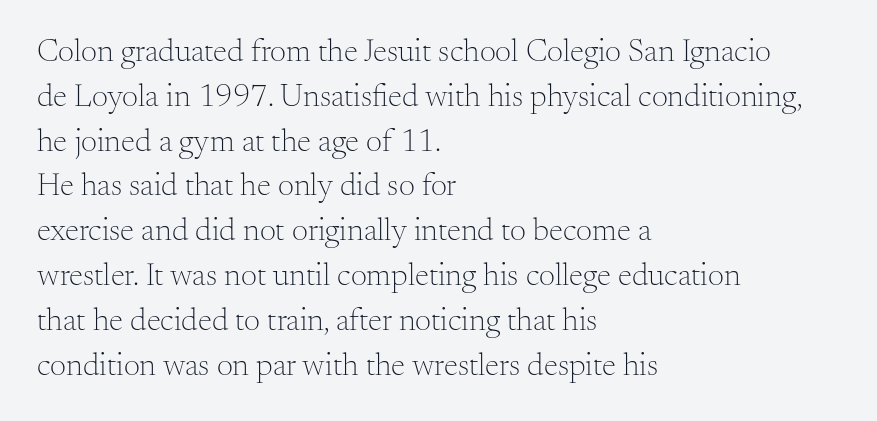
{"serif": "yes", "italic": "no", "bold": "no", "weight": "light", "width": "normal", "stroke_contrast": "medium", "x_height": "small", "monospaced": "no", "underline": "no", "align": "left", "line_spacing": "normal", "line_spacing_ratio": 1.4, "letter_spacing": "normal", "letter_spacing_em": 0.0, "glyph_px": 32}
